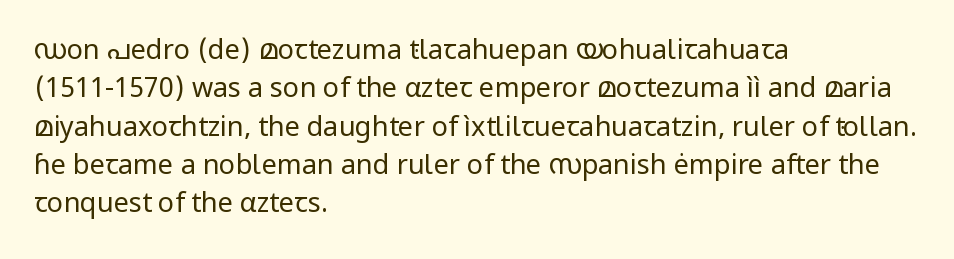
Q: Is the text bold? A: No.
Q: Is the text italic (slanted)? A: No, it is upright.
Q: Is the text underlined? A: No.
Q: How is the paragraph aligned? A: Left-aligned.
Q: Is the spacing between letters normal or unusually wide? A: Normal.
Q: Is the spacing between lines tight, normal or loose? A: Normal.
